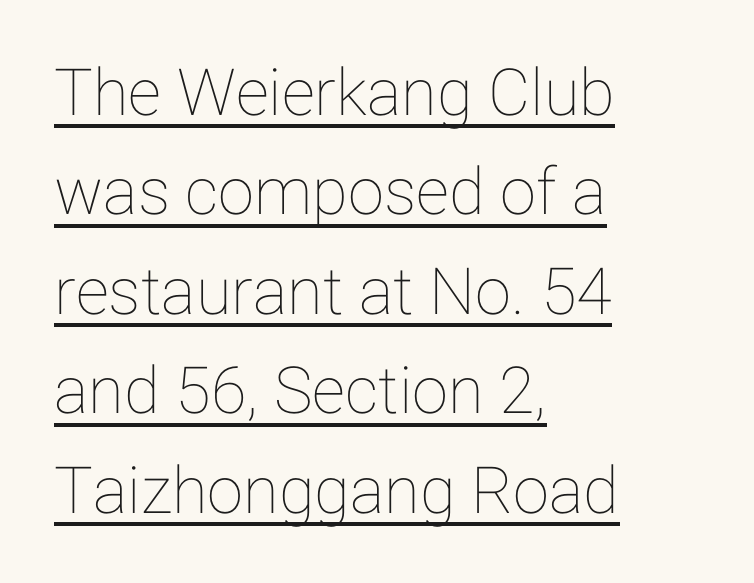
The image shows 65 px text type, upright; set left-aligned, normal line spacing (1.53x), normal letter spacing, underlined; low stroke contrast and a medium x-height.
